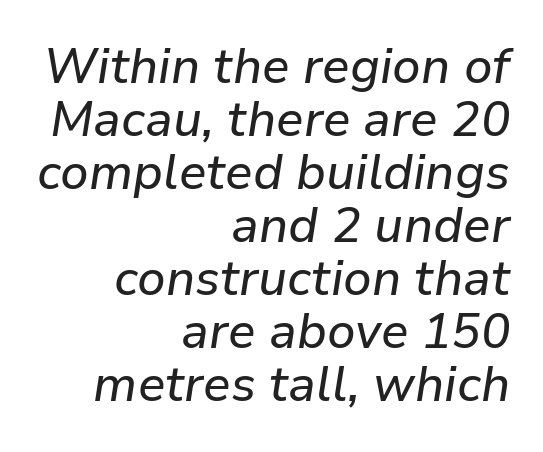
{"italic": "yes", "lean": "right", "slant_degrees": 9, "width": "normal", "stroke_contrast": "low", "x_height": "medium", "monospaced": "no", "underline": "no", "align": "right", "line_spacing": "tight", "line_spacing_ratio": 1.08, "letter_spacing": "normal", "letter_spacing_em": 0.0, "glyph_px": 49}
